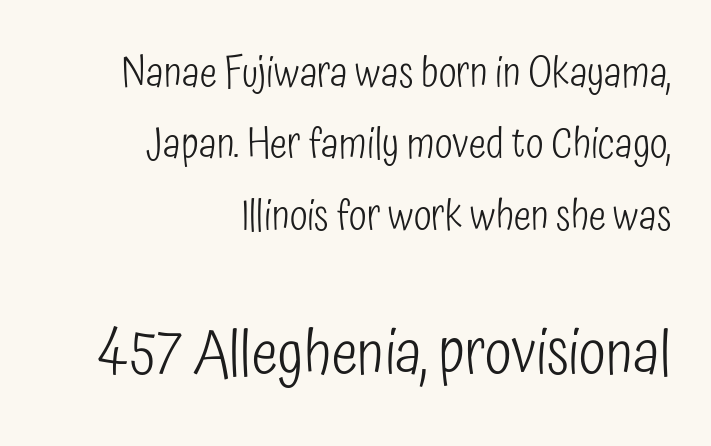
The image shows 62 px light, condensed sans-serif type, upright; set right-aligned, line spacing 1.74x, normal letter spacing, not underlined; the second (bottom) block is 1.51x larger; low stroke contrast and a medium x-height.
